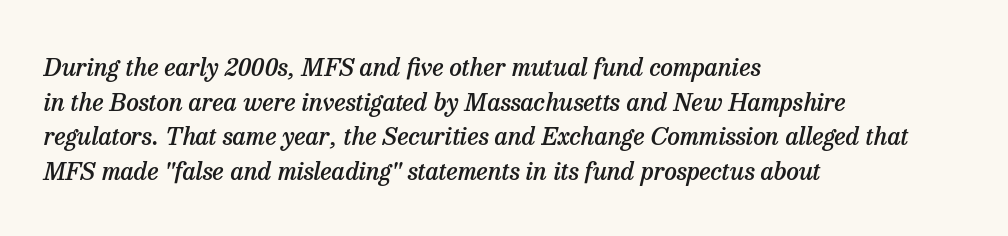
Q: Is the text bold? A: Semi-bold.
Q: Is the text italic (slanted)? A: Yes, it leans right by about 13 degrees.
Q: Is the text underlined? A: No.
Q: How is the paragraph aligned? A: Left-aligned.
Q: Is the spacing between letters normal or unusually wide? A: Normal.
Q: Is the spacing between lines tight, normal or loose? A: Normal.
